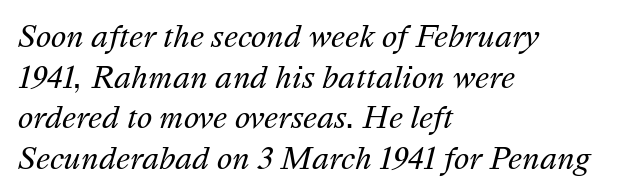
Spacing verdict: proportional, widths tailored to each character. Weight: regular or lighter. The space beneath each line is pristine and unruled. Glyph-to-glyph distance matches everyday printed text. Notice how descenders clear the ascenders below comfortably — that's standard leading.
